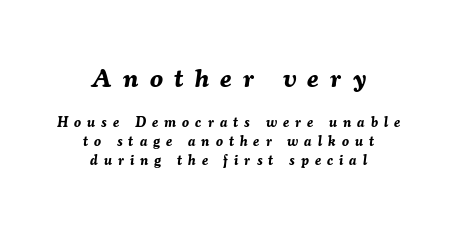
Compared with typical paragraphs, the rows here are spaced about the same. Check under the words: just untouched page. Italic? Definitely — the glyphs are oblique. There is plenty of visible air inserted between adjacent glyphs.
